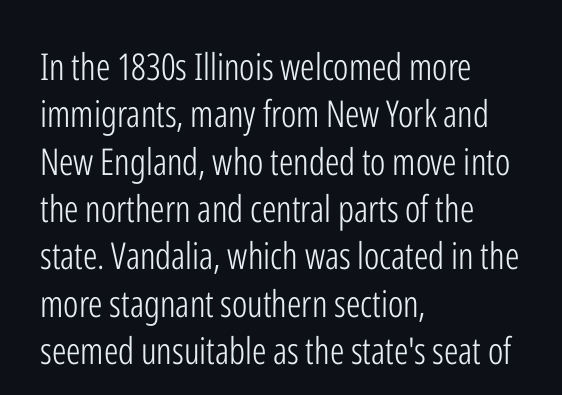
The image shows 37 px light, condensed sans-serif type, upright; set left-aligned, normal line spacing (1.28x), normal letter spacing, not underlined; low stroke contrast and a medium x-height.
